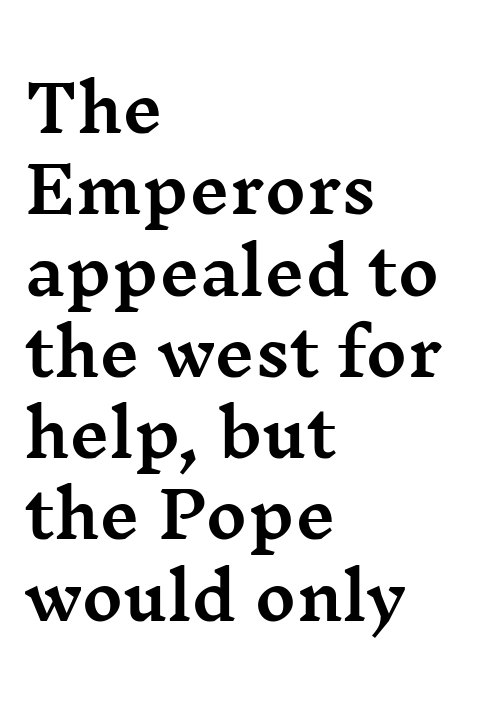
The image shows 63 px wide serif type, upright; set left-aligned, normal line spacing (1.29x), normal letter spacing, not underlined; medium stroke contrast and a medium x-height.
